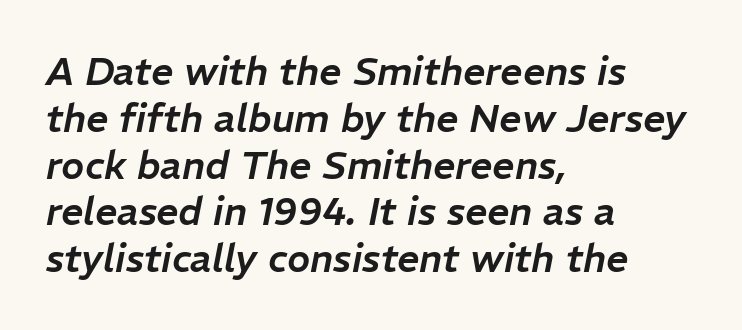
The image shows 39 px text type, italic (leaning right); set left-aligned, line spacing 1.2x, normal letter spacing, not underlined; low stroke contrast and a medium x-height.
